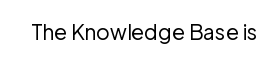
The image shows 21 px text type, upright; set normal letter spacing, not underlined.
